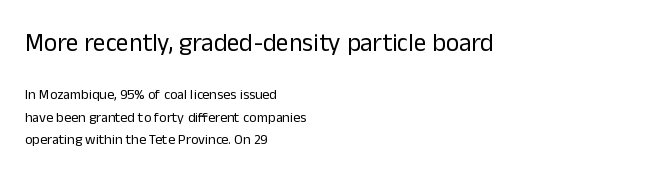
Decoration check: the copy has no underline. These two chunks differ in scale, with the top chunk taking the larger measure. Stroke thickness stays within the range of a standard reading face or lighter. A typesetter would call this zero additional tracking. Horizontally, the lines are justified to the leading edge only. Posture: vertical.
